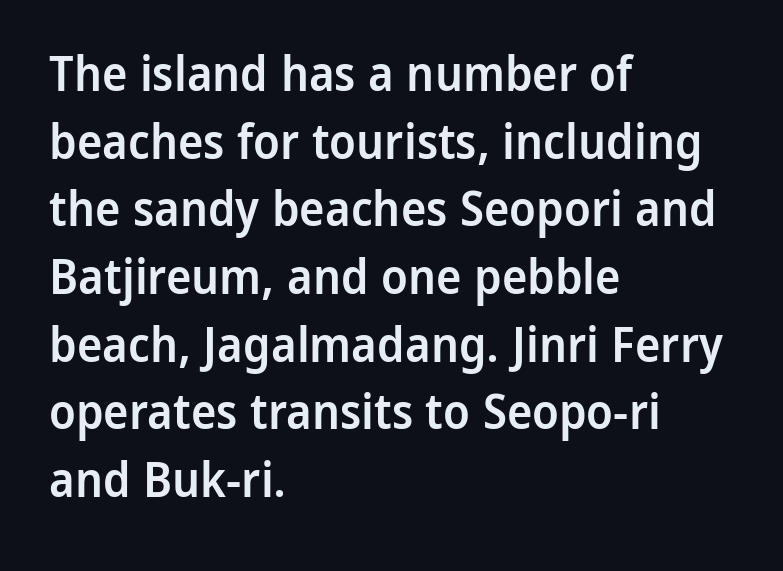
{"serif": "no", "italic": "no", "bold": "semi", "weight": "semibold", "width": "normal", "stroke_contrast": "low", "x_height": "medium", "monospaced": "no", "underline": "no", "align": "left", "line_spacing": "normal", "line_spacing_ratio": 1.41, "letter_spacing": "normal", "letter_spacing_em": 0.0, "glyph_px": 48}
